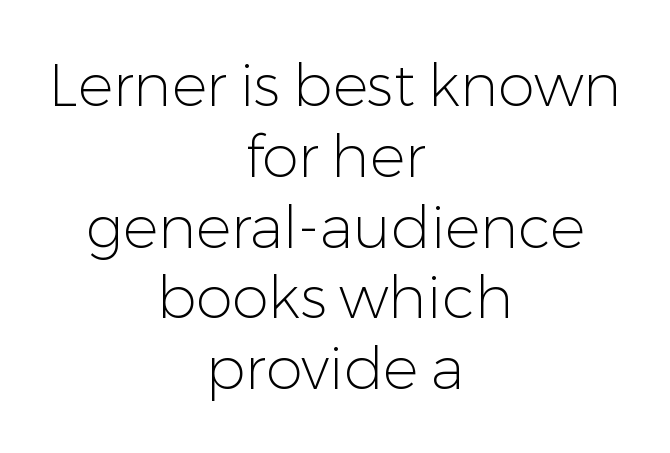
Q: Is the text bold? A: No.
Q: Is the text italic (slanted)? A: No, it is upright.
Q: Is the typeface a serif or a sans-serif typeface? A: Sans-serif.
Q: Is the text underlined? A: No.
Q: How is the paragraph aligned? A: Centered.
Q: Is the spacing between letters normal or unusually wide? A: Normal.
Q: Width (condensed, normal, or wide)? A: Normal.
Q: Stroke contrast? A: Low.
Q: x-height? A: Medium.
Q: Monospaced? A: No.
